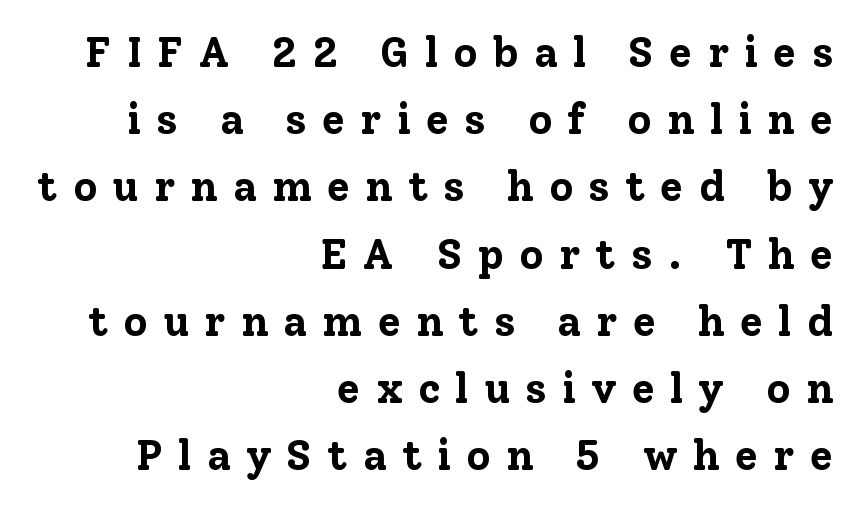
Q: Is the text bold? A: Yes.
Q: Is the text italic (slanted)? A: No, it is upright.
Q: Is the typeface a serif or a sans-serif typeface? A: Serif.
Q: Is the text underlined? A: No.
Q: How is the paragraph aligned? A: Right-aligned.
Q: Is the spacing between letters normal or unusually wide? A: Unusually wide.
Q: Is the spacing between lines tight, normal or loose? A: Normal.
Q: Width (condensed, normal, or wide)? A: Normal.
Q: Stroke contrast? A: Low.
Q: x-height? A: Medium.
Q: Monospaced? A: No.
